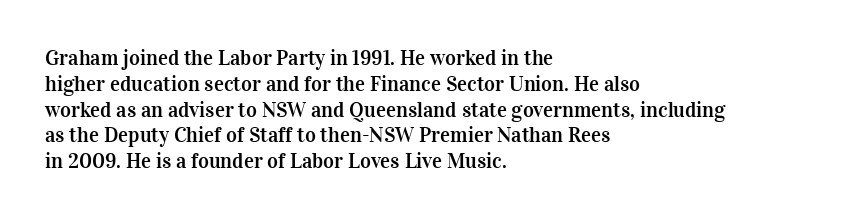
Q: Is the text italic (slanted)? A: No, it is upright.
Q: Is the text underlined? A: No.
Q: How is the paragraph aligned? A: Left-aligned.
Q: Is the spacing between letters normal or unusually wide? A: Normal.
